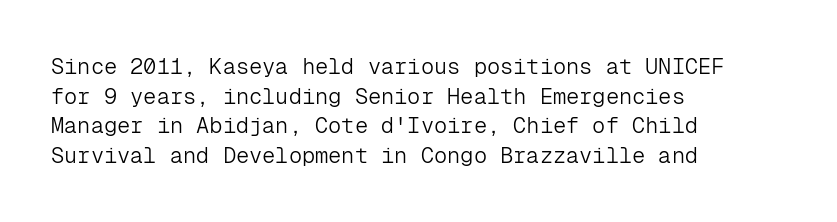
Q: Is the text bold? A: No.
Q: Is the text italic (slanted)? A: No, it is upright.
Q: Is the text underlined? A: No.
Q: How is the paragraph aligned? A: Left-aligned.
Q: Is the spacing between letters normal or unusually wide? A: Normal.
Q: Is the spacing between lines tight, normal or loose? A: Normal.
